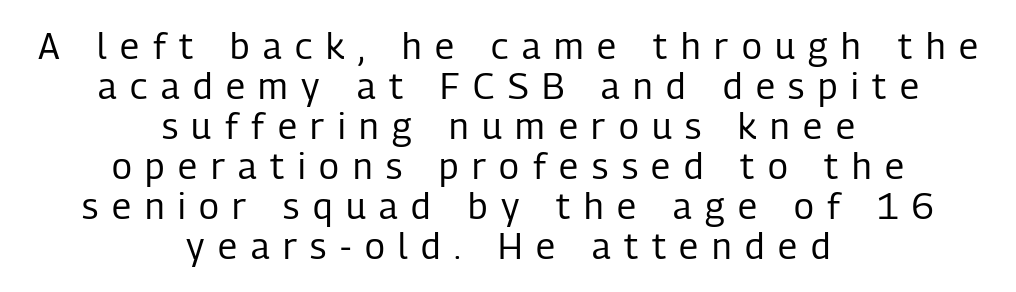
The typeface chosen for these lines omits serifs. The glyphs are unaccompanied by any horizontal stroke below them. This sample has the flowing, uneven cadence of proportional lettering. The space between consecutive lines is stingy. The weight would be labelled regular, book, light, or lighter still.
